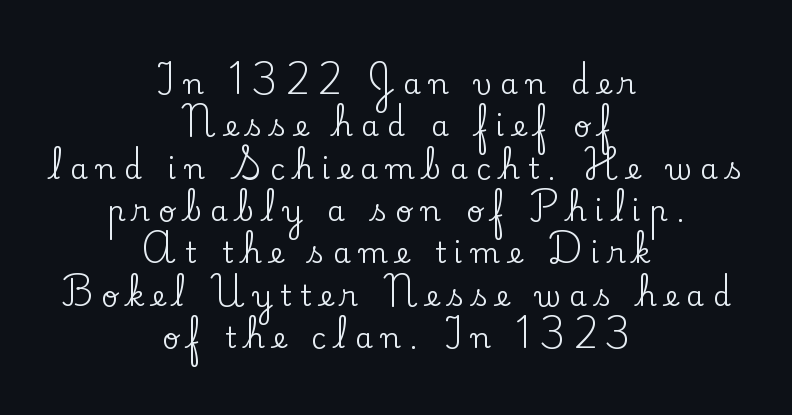
Glyph-to-glyph distance is far greater than everyday printed text. The space between consecutive lines is moderate. Underline: absent. No italicization has been applied; the sample stays upright. The letters advance in unequal steps, a hallmark of proportional type.
